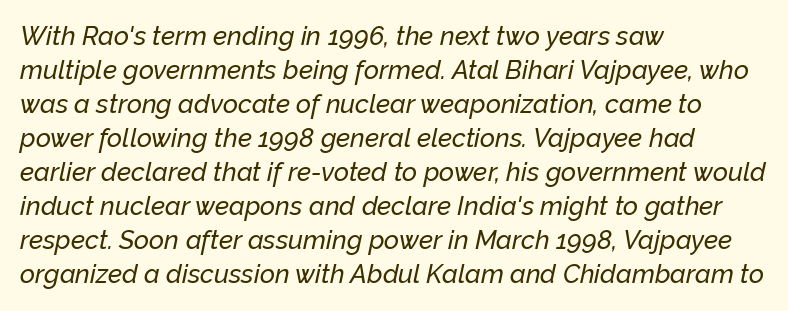
The specimen omits any rule beneath the text block's lines. Rendered with sloped, italic letterforms. This rendering uses left alignment, leaving the right contour irregular. Evenly set lines give the paragraph a standard silhouette. No extra tracking has been applied to these lines.
